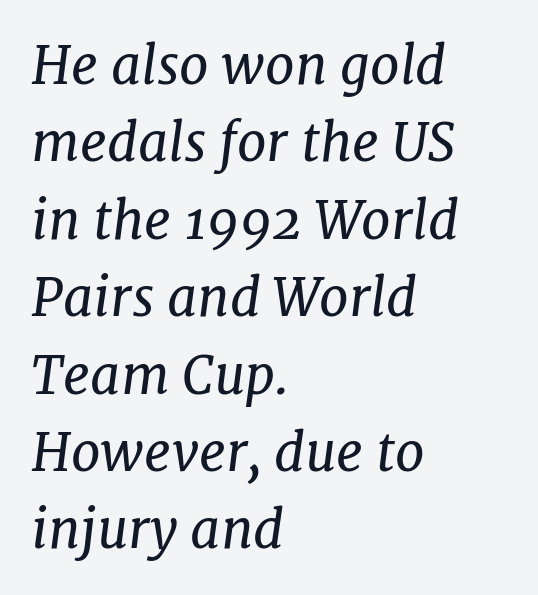
{"serif": "yes", "italic": "yes", "lean": "right", "slant_degrees": 7, "bold": "no", "weight": "regular", "width": "normal", "stroke_contrast": "low", "x_height": "medium", "monospaced": "no", "underline": "no", "align": "left", "line_spacing": "normal", "line_spacing_ratio": 1.46, "letter_spacing": "normal", "letter_spacing_em": 0.0, "glyph_px": 53}
